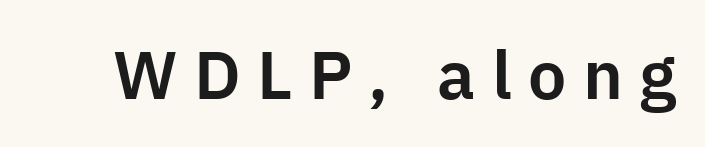
{"serif": "no", "italic": "no", "width": "normal", "stroke_contrast": "low", "x_height": "medium", "monospaced": "no", "underline": "no", "letter_spacing": "wide", "letter_spacing_em": 0.24, "glyph_px": 68}
